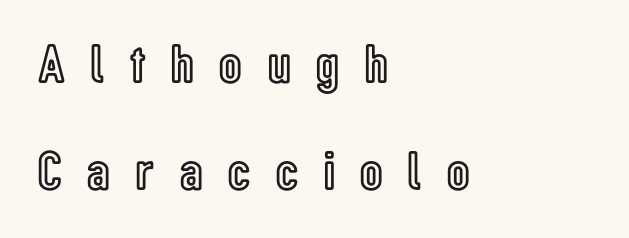
Q: Is the text italic (slanted)? A: No, it is upright.
Q: Is the text underlined? A: No.
Q: How is the paragraph aligned? A: Left-aligned.
Q: Is the spacing between letters normal or unusually wide? A: Unusually wide.
Q: Is the spacing between lines tight, normal or loose? A: Loose.
Q: Width (condensed, normal, or wide)? A: Condensed.
Q: x-height? A: Medium.
Q: Monospaced? A: No.
